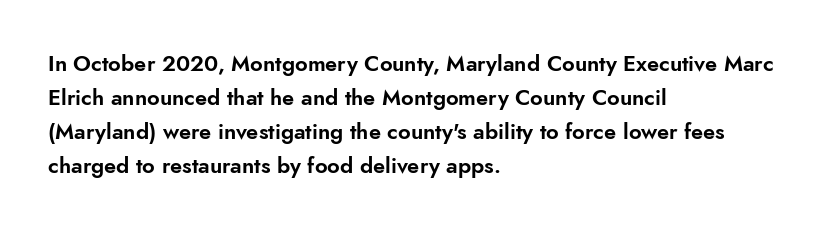
Students, observe: this is what conventionally led text looks like. This sample uses an upright cut, with every glyph sitting square on the baseline. A clean baseline with only descenders dipping below it. Each word holds together tightly as a unit, with standard inter-letter gaps.
